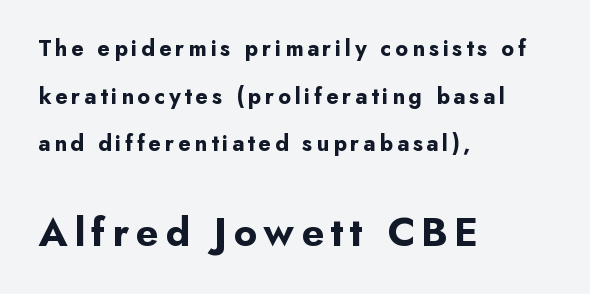
The image shows 41 px bold sans-serif type, upright; set left-aligned, loose line spacing (2.07x), not underlined; the second (bottom) block is 1.78x larger; low stroke contrast and a small x-height.
